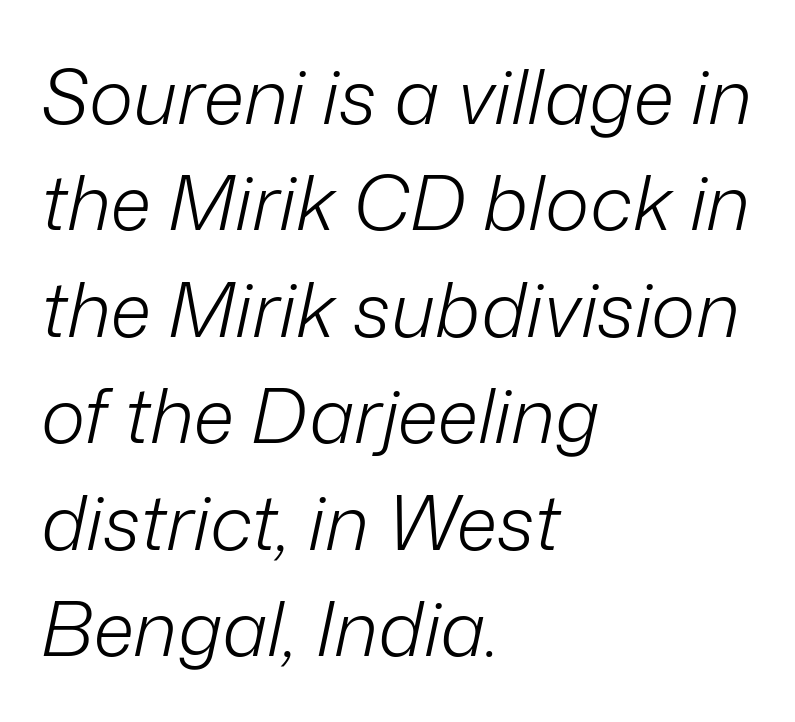
Underline: absent. Stems here are at most as thick as an everyday book face. Italic: yes, the glyphs are oblique. These lines stack with their left ends in a neat column. A typesetter would call this proportional, since set widths differ per character. Nobody touched the tracking dial on this one.
